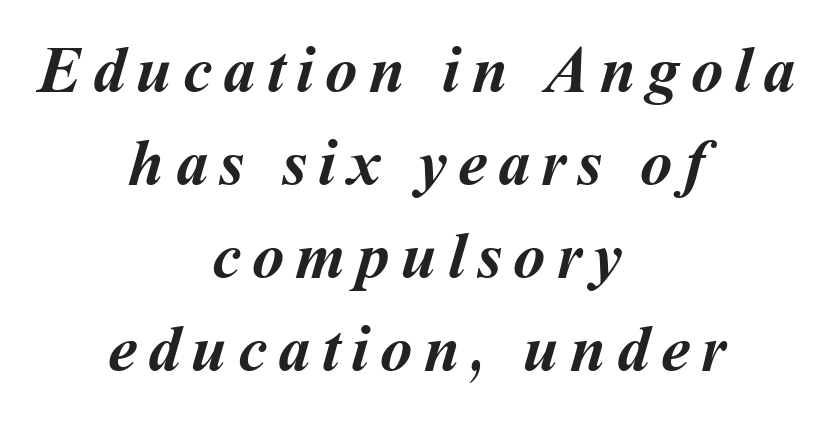
Q: Is the text bold? A: Yes.
Q: Is the text underlined? A: No.
Q: How is the paragraph aligned? A: Centered.
Q: Is the spacing between lines tight, normal or loose? A: Normal.
Q: Width (condensed, normal, or wide)? A: Normal.
Q: Stroke contrast? A: Medium.
Q: x-height? A: Medium.
Q: Monospaced? A: No.
